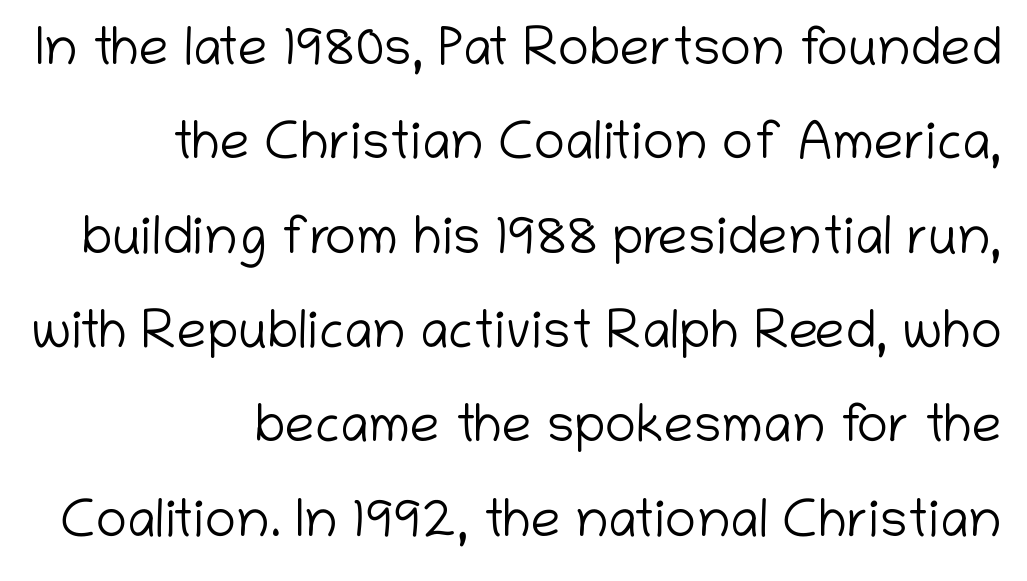
The image shows 53 px light sans-serif type, upright; set right-aligned, line spacing 1.78x, normal letter spacing, not underlined; low stroke contrast and a medium x-height.
